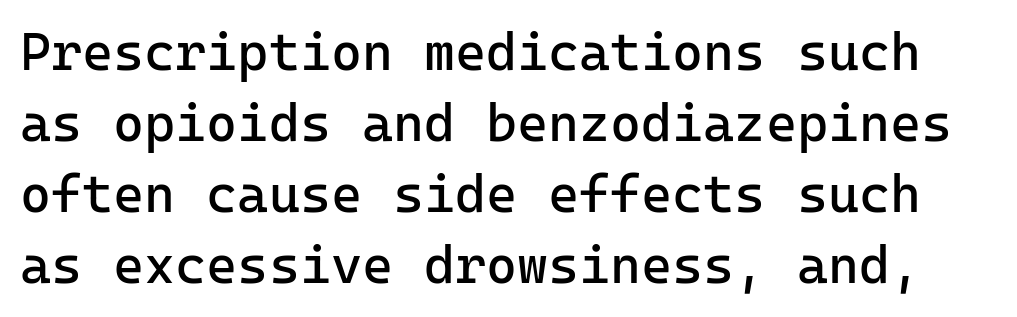
The image shows 53 px regular-weight sans-serif type, upright, monospaced; set normal line spacing (1.34x), normal letter spacing, not underlined; low stroke contrast and a medium x-height.
